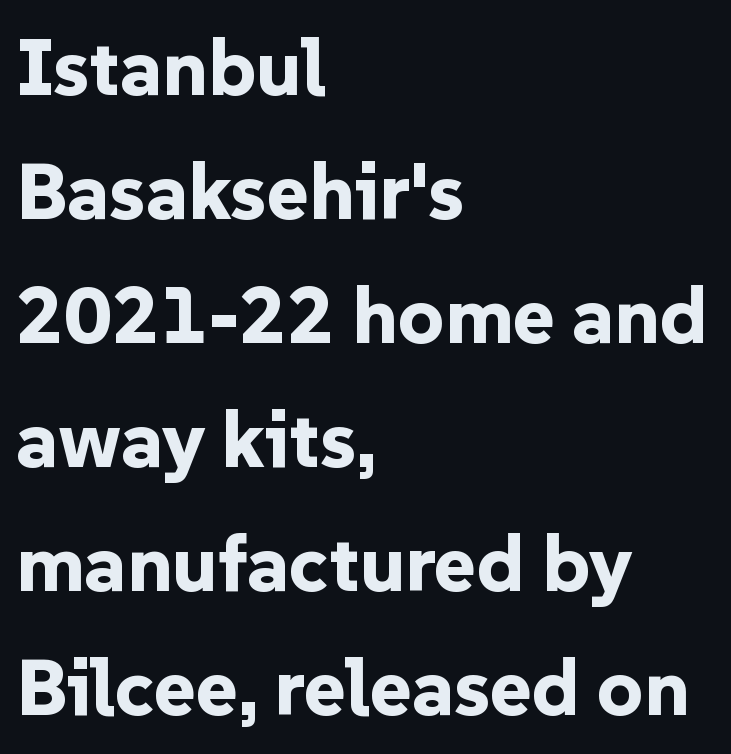
The image shows 80 px bold sans-serif type, upright; set left-aligned, normal line spacing (1.55x), normal letter spacing, not underlined; low stroke contrast and a medium x-height.
